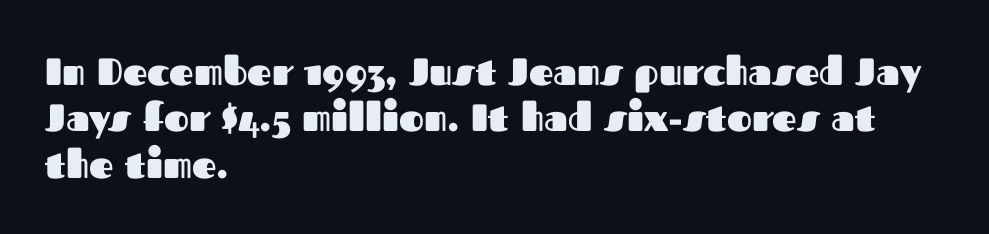
Nope, no serifs anywhere on these letters. Descenders hang freely into open space. Line starts are locked; line ends wander. The passage shown has conventional tracking throughout. Heft: maximum for text — a bold.
